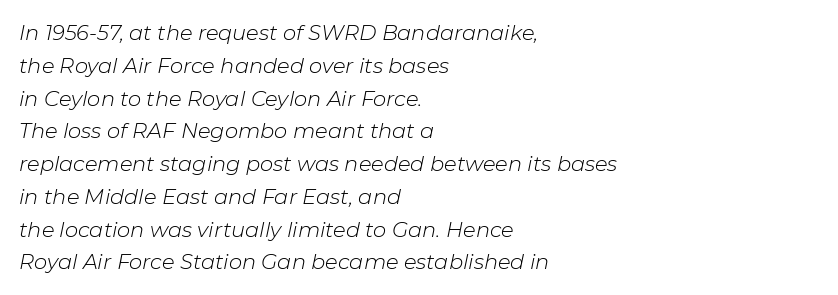
The image shows 21 px text type, italic (leaning right); set left-aligned, normal line spacing (1.56x), normal letter spacing, not underlined.
